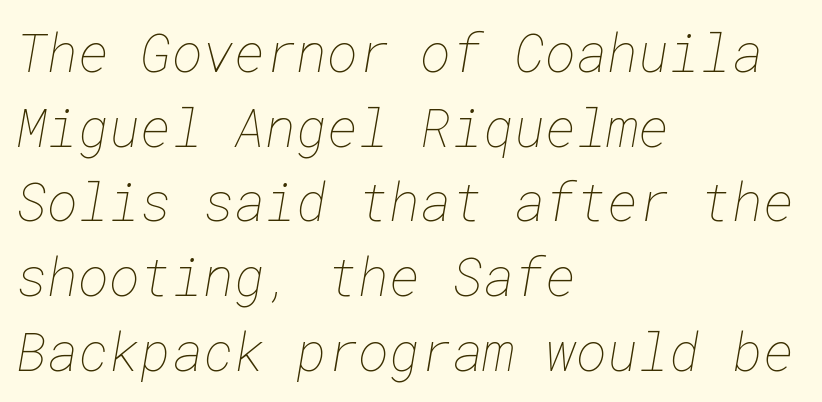
{"bold": "no", "weight": "thin", "width": "normal", "stroke_contrast": "low", "x_height": "medium", "underline": "no", "align": "left", "line_spacing": "normal", "line_spacing_ratio": 1.41, "letter_spacing": "normal", "letter_spacing_em": 0.0, "glyph_px": 53}
